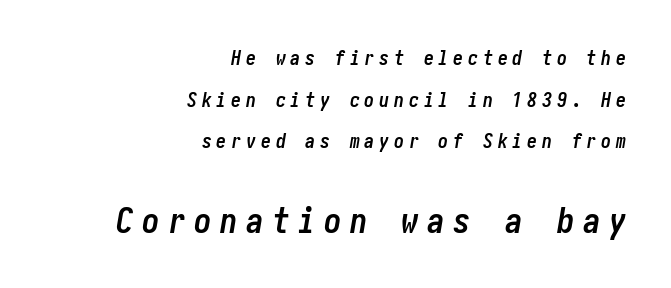
Q: Is the text bold? A: Yes.
Q: Is the text italic (slanted)? A: Yes, it leans right by about 10 degrees.
Q: Is the text underlined? A: No.
Q: How is the paragraph aligned? A: Right-aligned.
Q: Is the spacing between letters normal or unusually wide? A: Unusually wide.
Q: Is the spacing between lines tight, normal or loose? A: Loose.
Q: Which block of text is set in a larger size, the first (top) or the second (bottom)? A: The second (bottom) one.
Q: Width (condensed, normal, or wide)? A: Condensed.
Q: Stroke contrast? A: Low.
Q: x-height? A: Medium.
